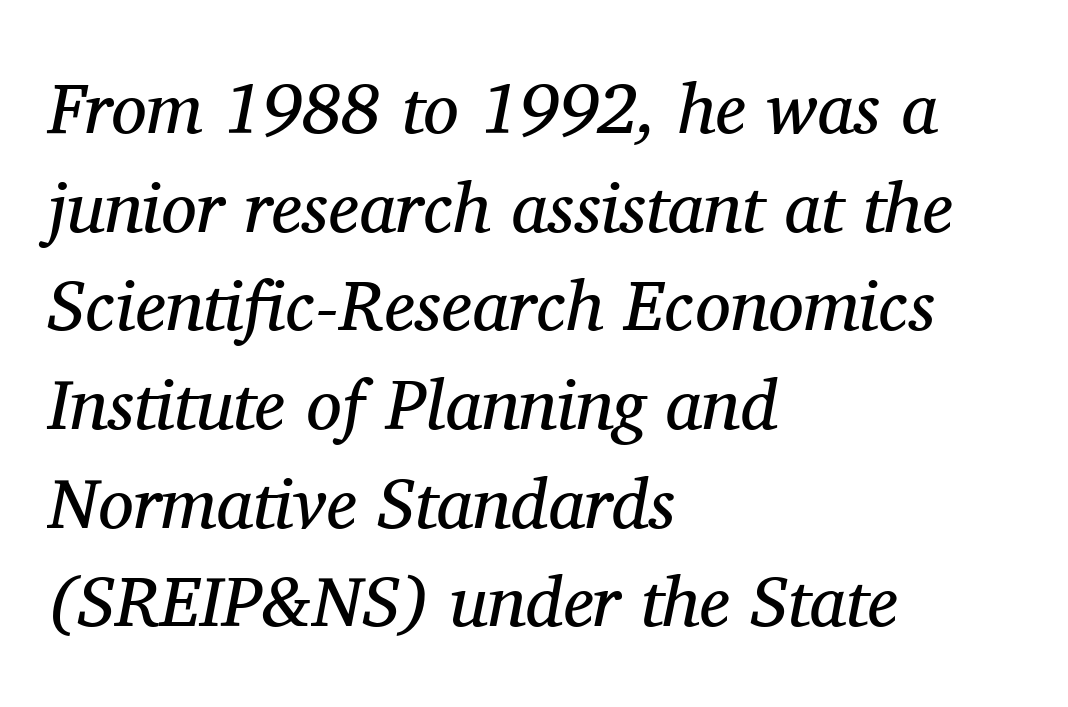
The image shows 71 px regular-weight serif type, italic (leaning right); set left-aligned, normal line spacing (1.39x), normal letter spacing, not underlined; medium stroke contrast and a medium x-height.
